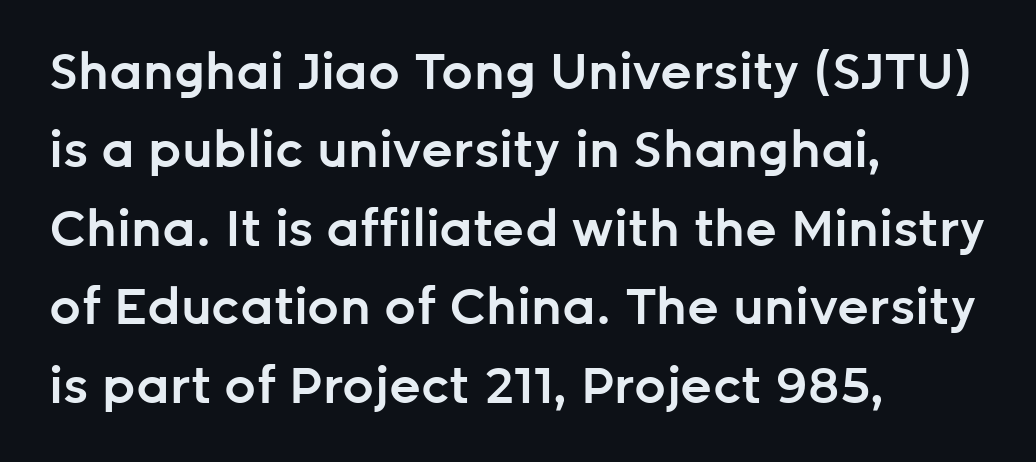
The image shows 50 px semibold sans-serif type, upright; set left-aligned, normal line spacing (1.57x), normal letter spacing, not underlined; low stroke contrast and a medium x-height.
